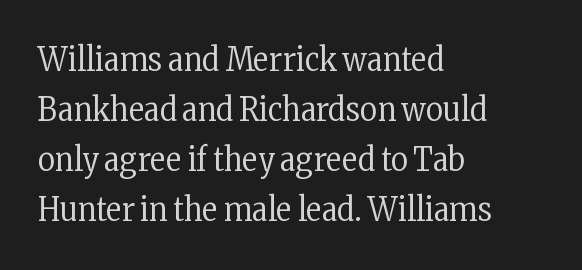
Proportional: the letters do not fall into vertical columns. The lettering holds an erect, upright posture throughout. Underlining? Definitely not there. Visually the block forms a straight wall on the left and a jagged coastline on the right. The rendering shows small feet on the letterforms — a serif design. Words appear dense and cohesive because spacing is normal.
